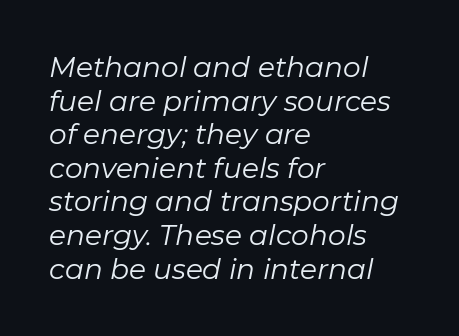
{"italic": "yes", "lean": "right", "slant_degrees": 11, "bold": "no", "weight": "regular", "width": "normal", "stroke_contrast": "low", "x_height": "medium", "monospaced": "no", "underline": "no", "align": "left", "line_spacing_ratio": 1.2, "letter_spacing": "normal", "letter_spacing_em": 0.0, "glyph_px": 28}
